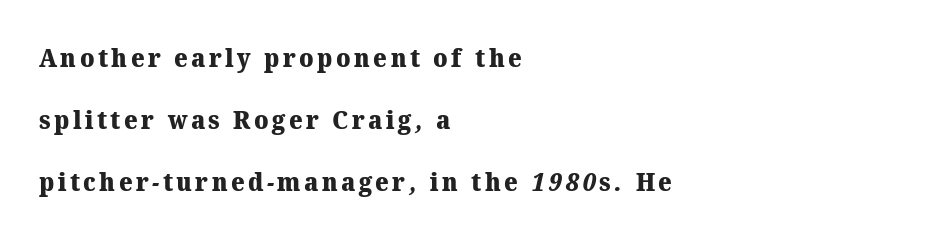
Only glyphs here, with clear space below each row. Each glyph is drawn with heavy, bold strokes. In terms of leading, this rendering errs on the spacious side. A student would call this left alignment; a typographer would say flush left, rag right.
